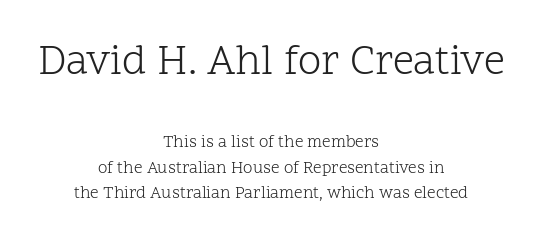
{"serif": "yes", "italic": "no", "bold": "no", "weight": "light", "width": "normal", "stroke_contrast": "low", "x_height": "medium", "monospaced": "no", "underline": "no", "align": "center", "line_spacing": "normal", "line_spacing_ratio": 1.49, "letter_spacing": "normal", "letter_spacing_em": 0.0, "larger_block": "first", "size_ratio": 2.47, "glyph_px": 42}
